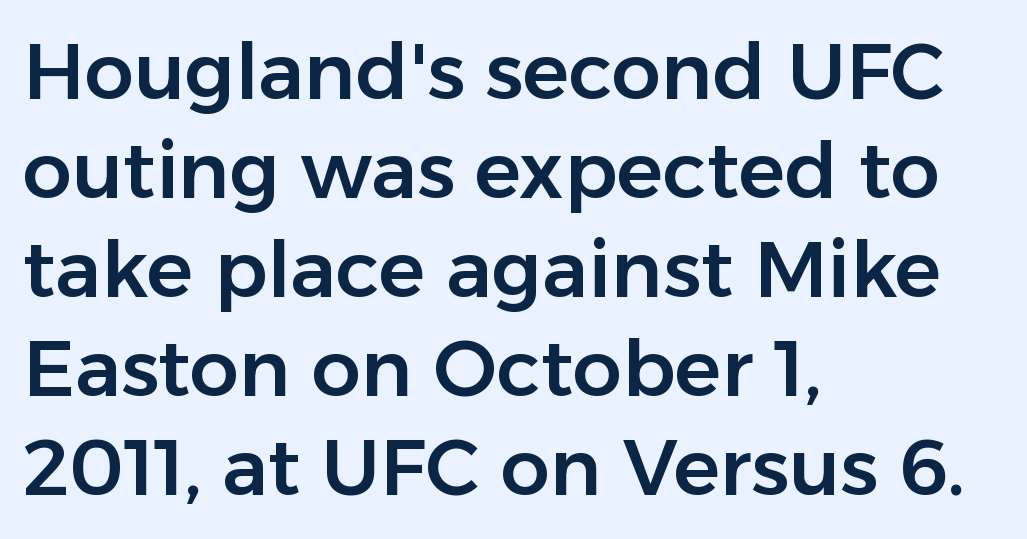
Interline gaps are of average width in this sample. Do the characters align in a grid? No, the font is proportional. How are the letters spaced? Ordinarily, with no added tracking. The specimen reads as upright at a glance. Is the block centered? No — it sits flush against the left margin. Typographically, this falls in the sans-serif category.
